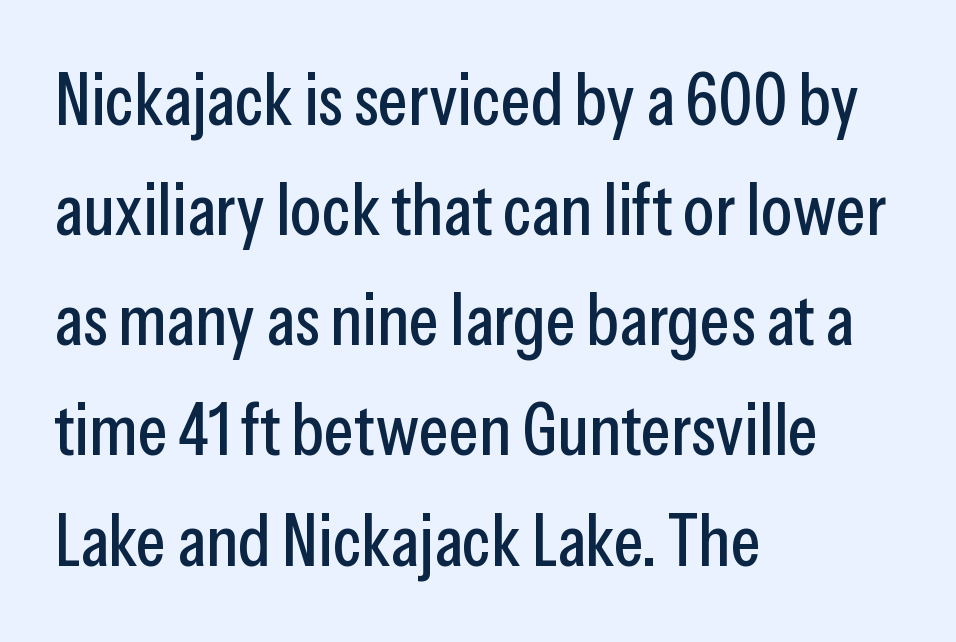
This rendering employs a face without finishing strokes, i.e., a sans-serif. Varying glyph widths throughout — classic text-font behaviour. Does the lettering tilt? It doesn't — this is upright. The words here are not underlined.
